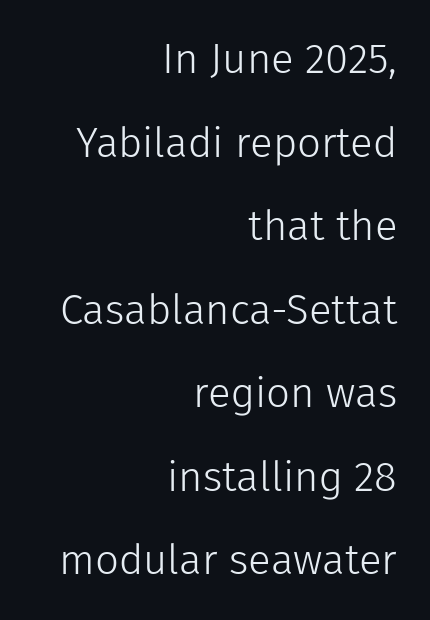
{"serif": "no", "italic": "no", "bold": "no", "weight": "light", "width": "normal", "stroke_contrast": "low", "x_height": "medium", "monospaced": "no", "underline": "no", "align": "right", "line_spacing": "loose", "line_spacing_ratio": 1.99, "letter_spacing": "normal", "letter_spacing_em": 0.0, "glyph_px": 42}
